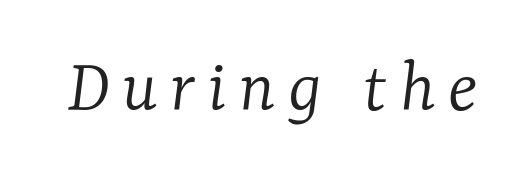
This sample has the flowing, uneven cadence of proportional lettering. A bare baseline throughout the passage. Compared with ordinary roman type, these characters are visibly tilted. Classification — serif. Stroke thickness stays within the range of a standard reading face or lighter.
